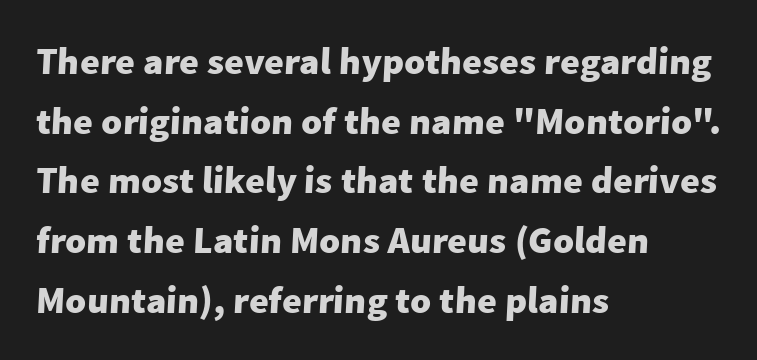
Q: Is the text bold? A: Yes.
Q: Is the typeface a serif or a sans-serif typeface? A: Sans-serif.
Q: Is the text underlined? A: No.
Q: How is the paragraph aligned? A: Left-aligned.
Q: Is the spacing between letters normal or unusually wide? A: Normal.
Q: Is the spacing between lines tight, normal or loose? A: Normal.
Q: Width (condensed, normal, or wide)? A: Normal.
Q: Stroke contrast? A: Low.
Q: x-height? A: Medium.
Q: Monospaced? A: No.
